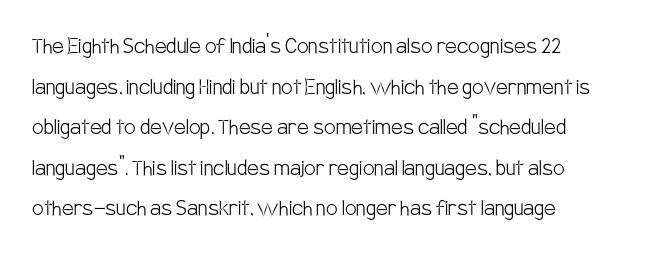
{"italic": "no", "bold": "no", "underline": "no", "align": "left", "line_spacing": "normal", "line_spacing_ratio": 1.56, "letter_spacing": "normal", "letter_spacing_em": 0.0, "glyph_px": 26}
